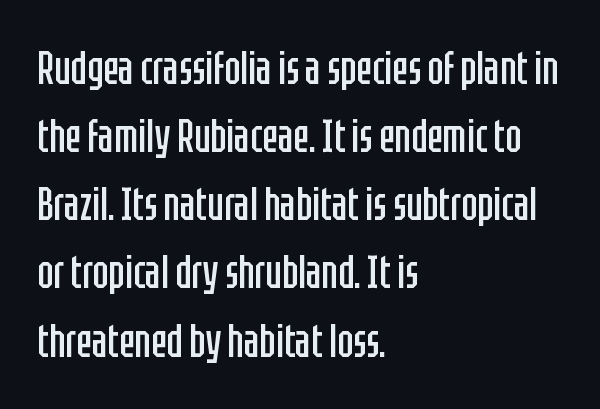
The image shows 47 px regular-weight, condensed sans-serif type, upright; set left-aligned, normal line spacing (1.45x), normal letter spacing, not underlined; low stroke contrast and a large x-height.
